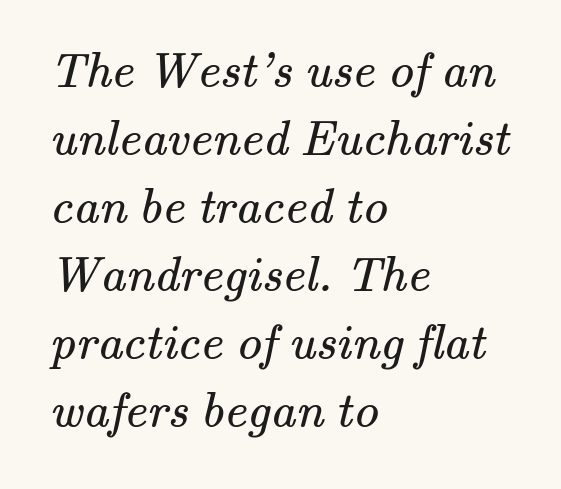
Q: Is the text bold? A: No.
Q: Is the typeface a serif or a sans-serif typeface? A: Serif.
Q: Is the text underlined? A: No.
Q: How is the paragraph aligned? A: Left-aligned.
Q: Is the spacing between letters normal or unusually wide? A: Normal.
Q: Is the spacing between lines tight, normal or loose? A: Normal.
Q: Width (condensed, normal, or wide)? A: Normal.
Q: Stroke contrast? A: Medium.
Q: x-height? A: Small.
Q: Monospaced? A: No.
